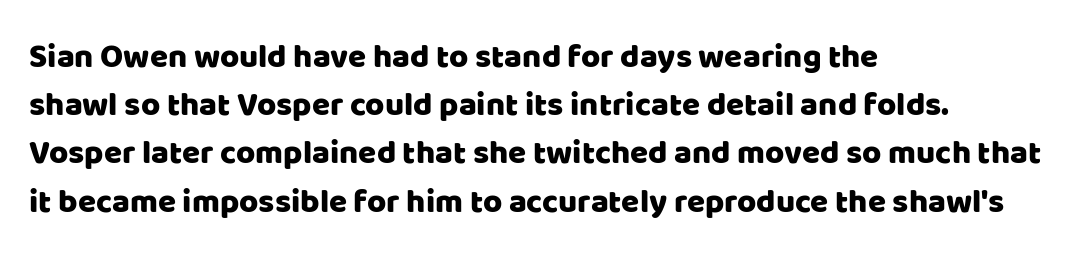
The image shows 33 px sans-serif type, upright; set left-aligned, normal line spacing (1.46x), normal letter spacing, not underlined; low stroke contrast and a large x-height.
